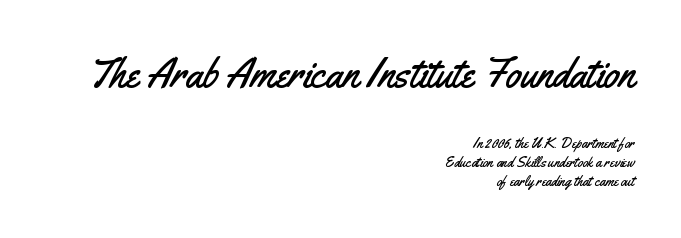
The typeface chosen for these lines omits serifs. Normally led — the rows are evenly, conventionally spaced. Of the two passages, the one on top uses the larger point size. Default kerning and tracking; the words read as compact shapes. Any mark beneath the type? The region is blank.
